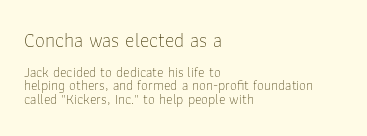
{"italic": "no", "bold": "no", "underline": "no", "align": "left", "line_spacing": "tight", "line_spacing_ratio": 0.98, "letter_spacing": "normal", "letter_spacing_em": 0.0, "larger_block": "first", "size_ratio": 1.43, "glyph_px": 20}
